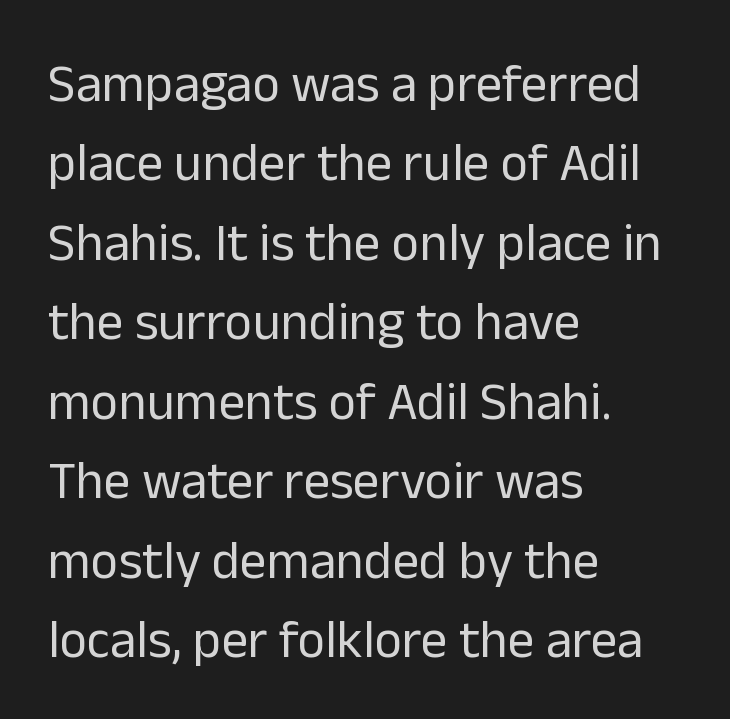
Does extra space separate the letters? No, they use regular spacing. Casual observation: everything's shoved over to the left. The rendering uses a moderate line-height, typical for paragraphs. Letterform terminals end flat and unadorned throughout the passage.
